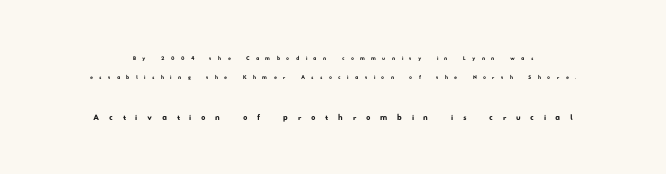
Q: Is the text underlined? A: No.
Q: How is the paragraph aligned? A: Centered.
Q: Is the spacing between letters normal or unusually wide? A: Unusually wide.
Q: Is the spacing between lines tight, normal or loose? A: Normal.
Q: Which block of text is set in a larger size, the first (top) or the second (bottom)? A: The second (bottom) one.
